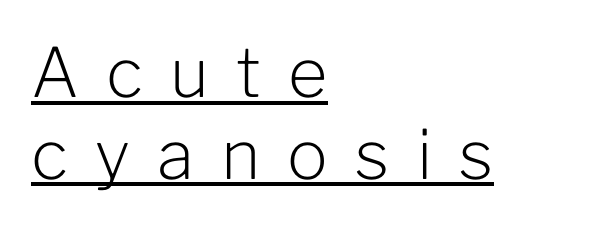
A quiet, ordinary-to-light weight characterises the typeface. Every stem runs plumb, perpendicular to the baseline. You could only call the tracking loose — the letters float apart. To sum up the face: it is a sans, with no serifs.
